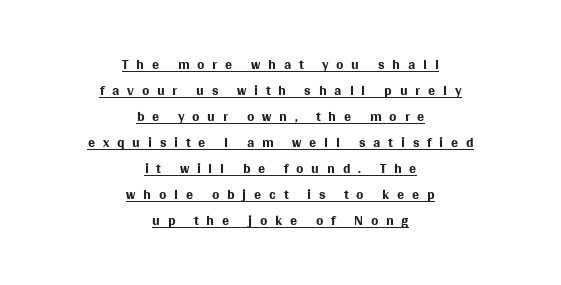
The whitespace from short lines is split evenly between both sides. The type is letterspaced generously, with wide tracking. Italic: no, the glyphs are upright roman. This reads as an unemphasized weight, regular at the heaviest. A typographer would call this underscored text.
